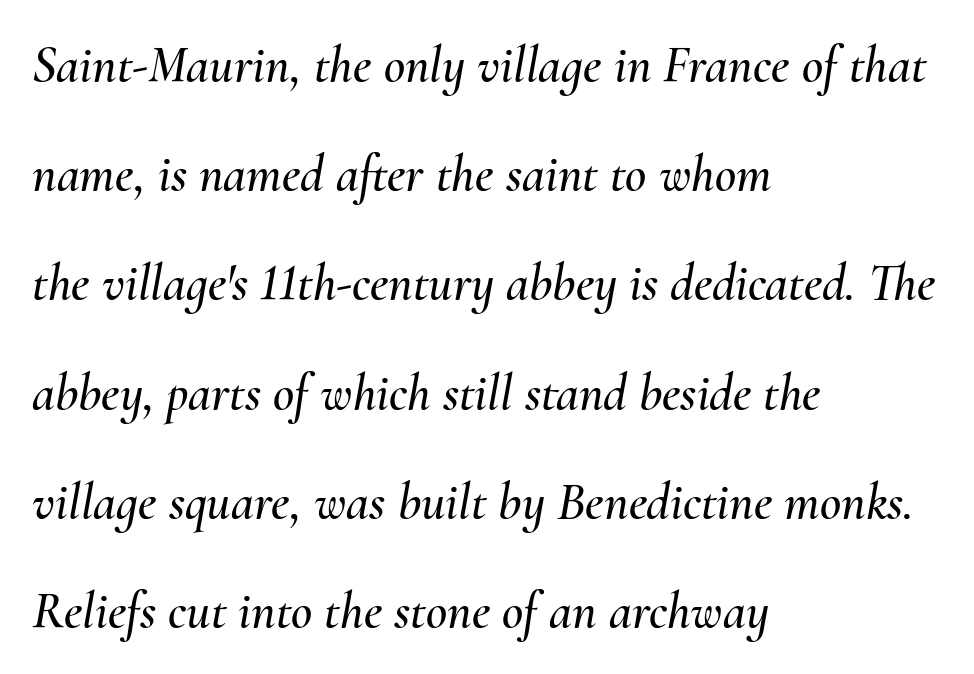
A typesetter would call this leading open, well beyond the default. Short and long lines alike share a common starting point at left. You can tell it's italic because the verticals aren't actually vertical. What stands out about the letter spacing? Nothing — it is the standard amount.
